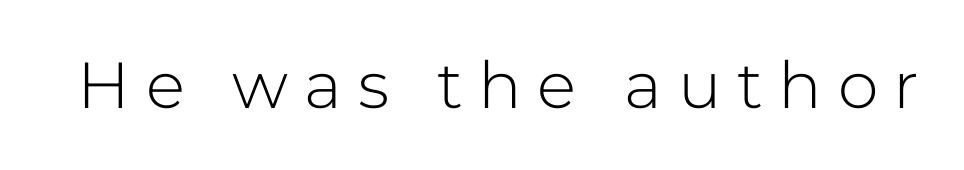
Q: Is the text bold? A: No.
Q: Is the text italic (slanted)? A: No, it is upright.
Q: Is the typeface a serif or a sans-serif typeface? A: Sans-serif.
Q: Is the text underlined? A: No.
Q: Is the spacing between letters normal or unusually wide? A: Unusually wide.
Q: Width (condensed, normal, or wide)? A: Normal.
Q: Stroke contrast? A: Low.
Q: x-height? A: Medium.
Q: Monospaced? A: No.
